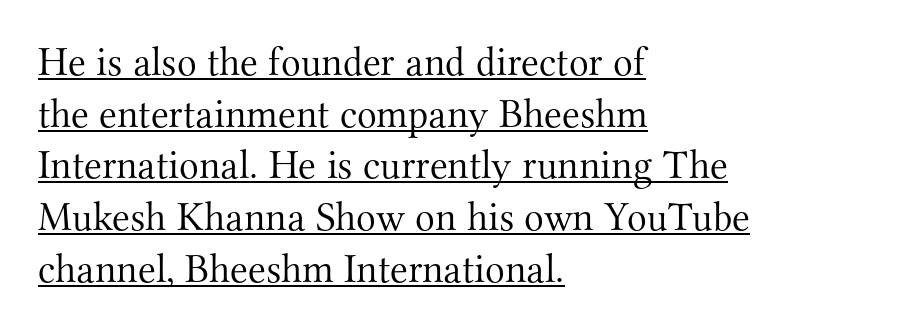
Q: Is the text bold? A: No.
Q: Is the text italic (slanted)? A: No, it is upright.
Q: Is the typeface a serif or a sans-serif typeface? A: Serif.
Q: Is the text underlined? A: Yes.
Q: How is the paragraph aligned? A: Left-aligned.
Q: Is the spacing between letters normal or unusually wide? A: Normal.
Q: Is the spacing between lines tight, normal or loose? A: Normal.
Q: Width (condensed, normal, or wide)? A: Normal.
Q: Stroke contrast? A: Medium.
Q: x-height? A: Small.
Q: Monospaced? A: No.
